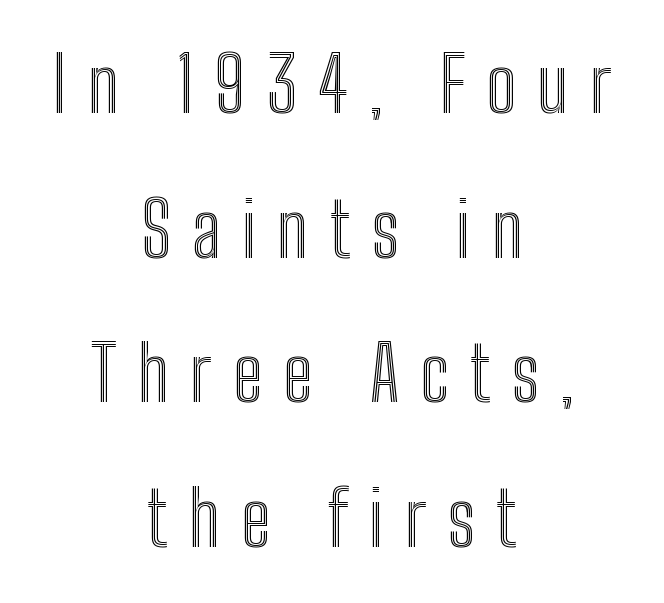
The image shows 75 px condensed type, upright; set centered, loose line spacing (1.93x), unusually wide letter spacing (+0.28 em), not underlined; a medium x-height.
